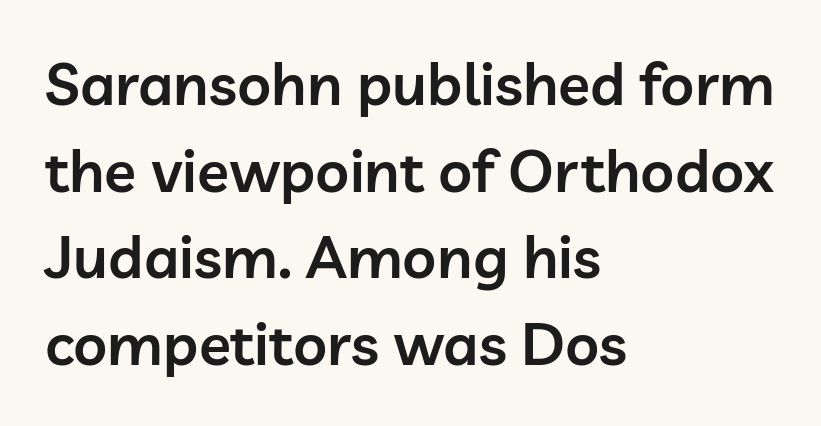
Q: Is the text bold? A: Semi-bold.
Q: Is the text italic (slanted)? A: No, it is upright.
Q: Is the typeface a serif or a sans-serif typeface? A: Sans-serif.
Q: Is the text underlined? A: No.
Q: How is the paragraph aligned? A: Left-aligned.
Q: Is the spacing between letters normal or unusually wide? A: Normal.
Q: Is the spacing between lines tight, normal or loose? A: Normal.
Q: Width (condensed, normal, or wide)? A: Normal.
Q: Stroke contrast? A: Low.
Q: x-height? A: Medium.
Q: Monospaced? A: No.
